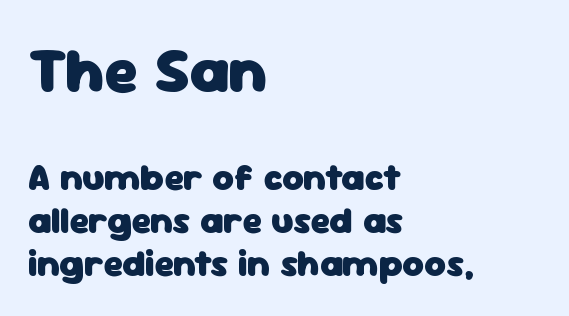
The image shows 64 px heavy sans-serif type, upright; set left-aligned, line spacing 1.16x, normal letter spacing, not underlined; the first (top) block is 1.73x larger; low stroke contrast and a medium x-height.
